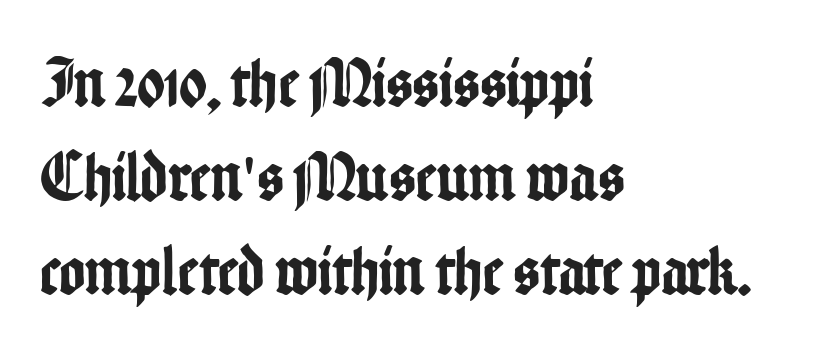
{"serif": "no", "italic": "no", "width": "condensed", "stroke_contrast": "low", "x_height": "medium", "monospaced": "no", "underline": "no", "align": "left", "line_spacing": "normal", "line_spacing_ratio": 1.34, "letter_spacing": "normal", "letter_spacing_em": 0.0, "glyph_px": 70}
